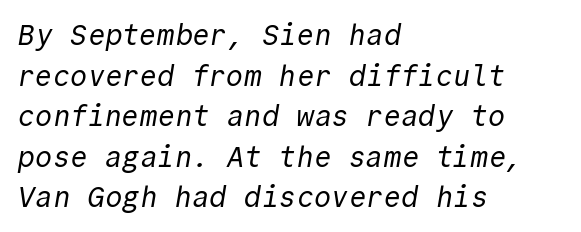
The image shows 29 px regular-weight sans-serif type, monospaced; set left-aligned, normal line spacing (1.4x), normal letter spacing, not underlined; a medium x-height.
